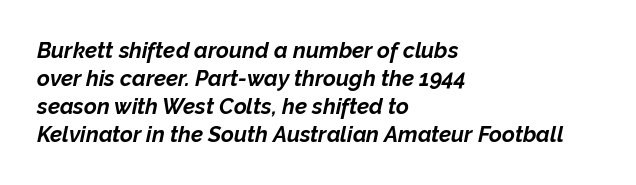
{"italic": "yes", "lean": "right", "slant_degrees": 12, "bold": "yes", "underline": "no", "align": "left", "line_spacing": "normal", "line_spacing_ratio": 1.27, "letter_spacing": "normal", "letter_spacing_em": 0.0, "glyph_px": 22}
